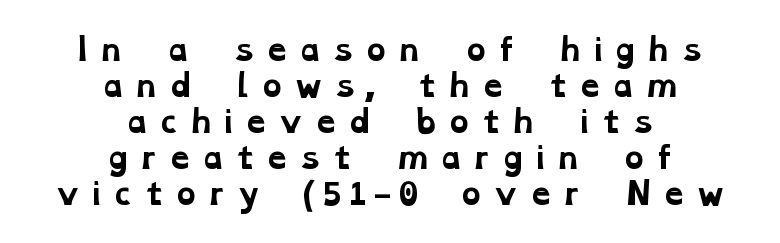
Q: Is the text bold? A: Yes.
Q: Is the typeface a serif or a sans-serif typeface? A: Serif.
Q: Is the text underlined? A: No.
Q: How is the paragraph aligned? A: Centered.
Q: Is the spacing between letters normal or unusually wide? A: Unusually wide.
Q: Width (condensed, normal, or wide)? A: Wide.
Q: Stroke contrast? A: Low.
Q: x-height? A: Medium.
Q: Monospaced? A: No.
